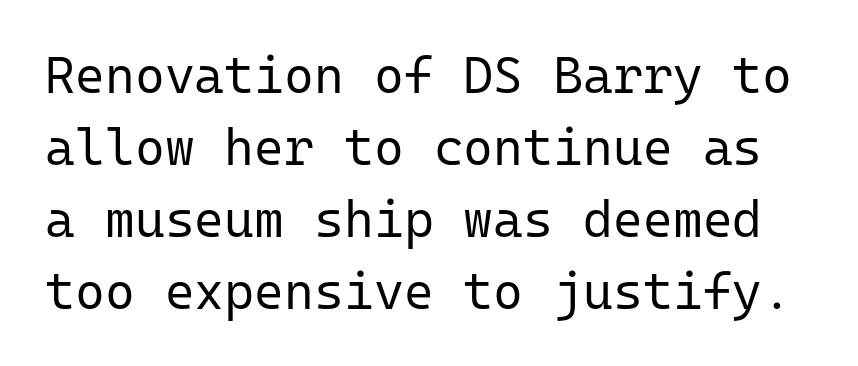
Q: Is the text bold? A: No.
Q: Is the text italic (slanted)? A: No, it is upright.
Q: Is the typeface a serif or a sans-serif typeface? A: Sans-serif.
Q: Is the text underlined? A: No.
Q: Is the spacing between letters normal or unusually wide? A: Normal.
Q: Is the spacing between lines tight, normal or loose? A: Normal.
Q: Width (condensed, normal, or wide)? A: Normal.
Q: Stroke contrast? A: Low.
Q: x-height? A: Medium.
Q: Monospaced? A: Yes.
